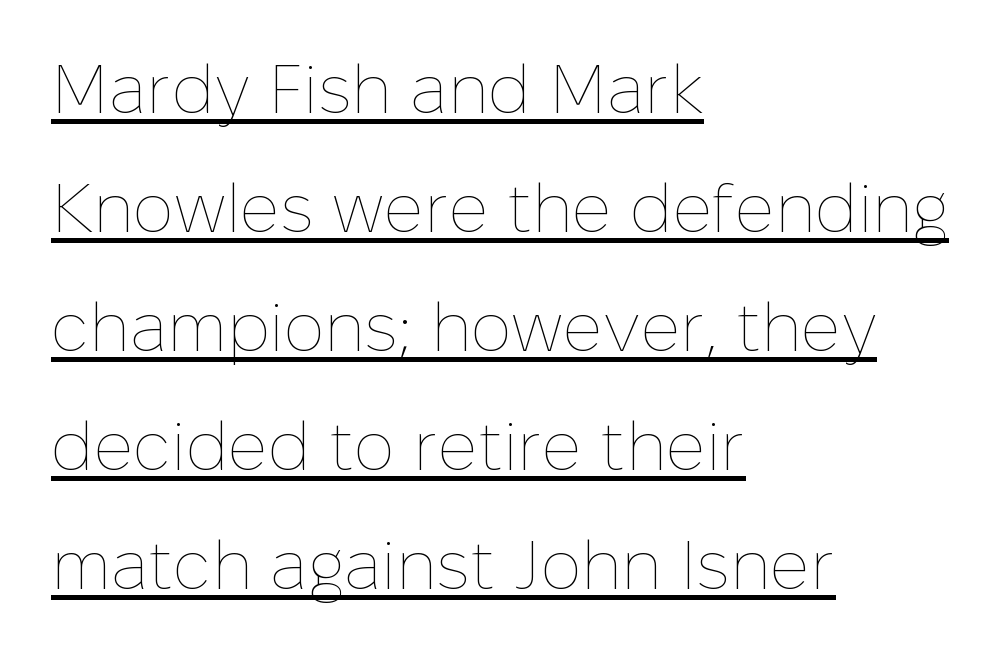
A light-to-regular cut is what we see here. Varying glyph widths throughout — classic text-font behaviour. Glyph-to-glyph distance matches everyday printed text. The face used here appears with an underline applied. The specimen reads as upright at a glance.
